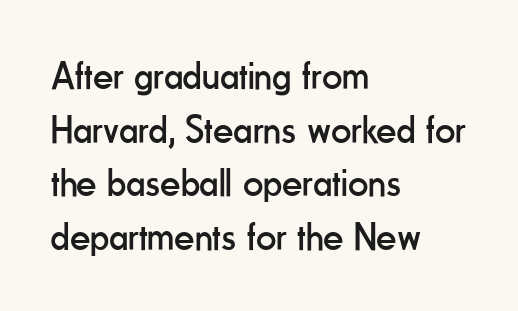
{"serif": "no", "italic": "no", "bold": "no", "weight": "regular", "width": "condensed", "stroke_contrast": "low", "x_height": "small", "monospaced": "no", "underline": "no", "align": "left", "line_spacing": "normal", "line_spacing_ratio": 1.34, "letter_spacing": "normal", "letter_spacing_em": 0.0, "glyph_px": 40}
